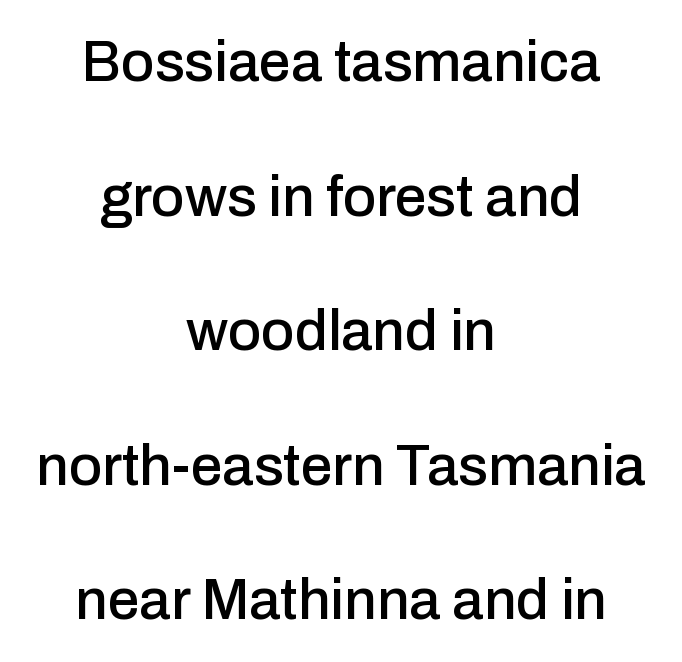
The image shows 57 px sans-serif type, upright; set centered, loose line spacing (2.36x), normal letter spacing, not underlined; low stroke contrast and a medium x-height.
